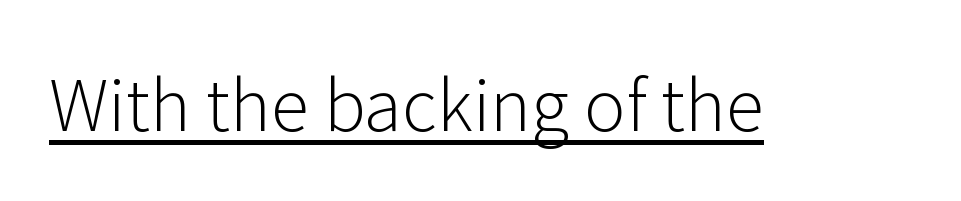
The image shows 70 px light sans-serif type, upright; set normal letter spacing, underlined; low stroke contrast and a medium x-height.
